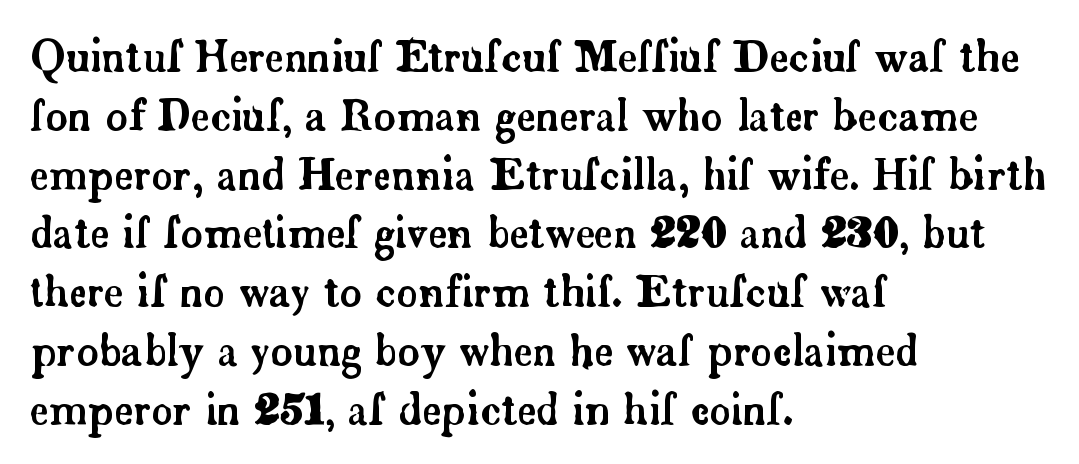
The image shows 42 px serif type, upright; set left-aligned, normal line spacing (1.4x), normal letter spacing, not underlined; low stroke contrast and a small x-height.
